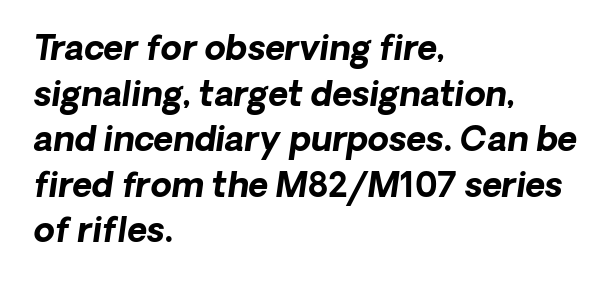
The image shows 34 px bold type, italic (leaning right); set left-aligned, normal line spacing (1.34x), normal letter spacing, not underlined; low stroke contrast and a medium x-height.
